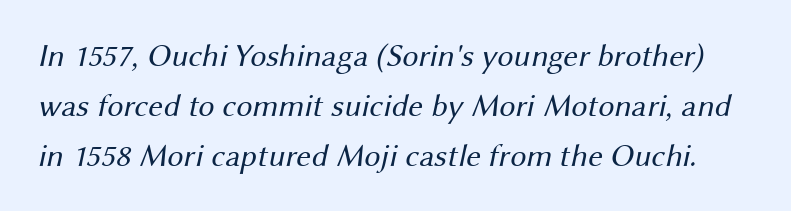
A sans-serif font was chosen for this passage. Ink coverage per letter is moderate at most. The specimen omits any rule beneath the text block's lines. Short note: letters normally spaced.
